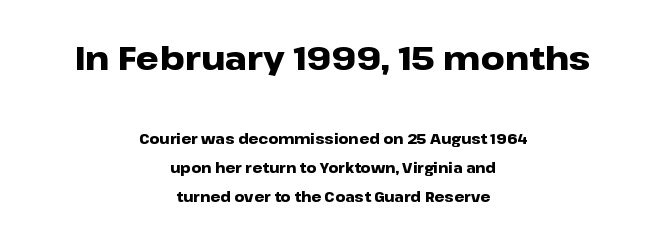
Q: Is the text bold? A: Yes.
Q: Is the text italic (slanted)? A: No, it is upright.
Q: Is the typeface a serif or a sans-serif typeface? A: Sans-serif.
Q: Is the text underlined? A: No.
Q: How is the paragraph aligned? A: Centered.
Q: Is the spacing between letters normal or unusually wide? A: Normal.
Q: Is the spacing between lines tight, normal or loose? A: Loose.
Q: Which block of text is set in a larger size, the first (top) or the second (bottom)? A: The first (top) one.
Q: Width (condensed, normal, or wide)? A: Wide.
Q: Stroke contrast? A: Low.
Q: x-height? A: Medium.
Q: Monospaced? A: No.
